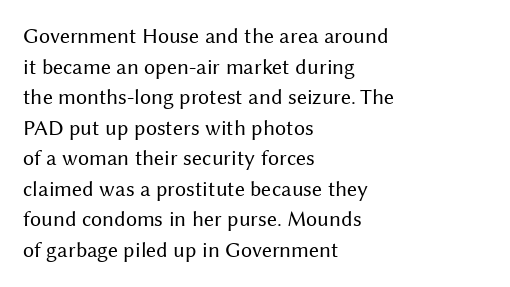
The image shows 22 px text type, upright; set left-aligned, normal line spacing (1.39x), normal letter spacing, not underlined.
